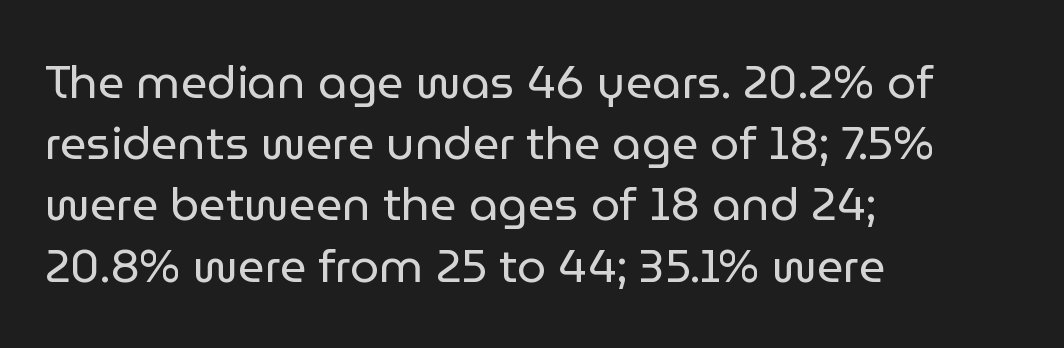
Q: Is the text bold? A: No.
Q: Is the text italic (slanted)? A: No, it is upright.
Q: Is the typeface a serif or a sans-serif typeface? A: Sans-serif.
Q: Is the text underlined? A: No.
Q: How is the paragraph aligned? A: Left-aligned.
Q: Is the spacing between letters normal or unusually wide? A: Normal.
Q: Is the spacing between lines tight, normal or loose? A: Normal.
Q: Width (condensed, normal, or wide)? A: Normal.
Q: Stroke contrast? A: Low.
Q: x-height? A: Medium.
Q: Monospaced? A: No.
